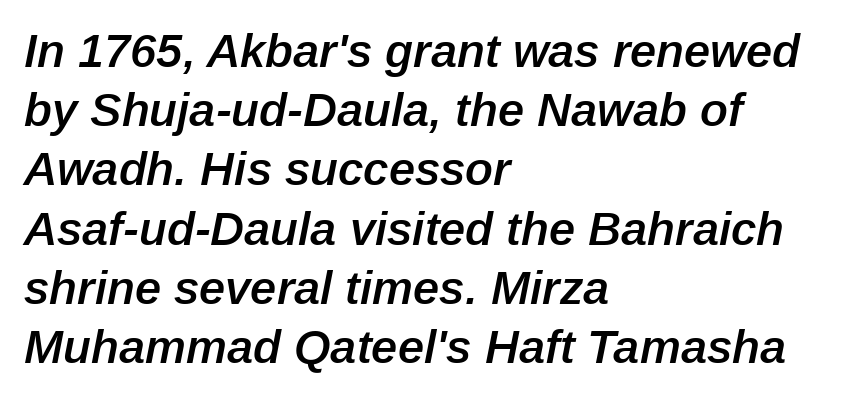
{"italic": "yes", "lean": "right", "slant_degrees": 12, "bold": "semi", "weight": "semibold", "width": "normal", "stroke_contrast": "low", "x_height": "medium", "monospaced": "no", "underline": "no", "align": "left", "line_spacing": "normal", "line_spacing_ratio": 1.26, "letter_spacing": "normal", "letter_spacing_em": 0.0, "glyph_px": 47}
